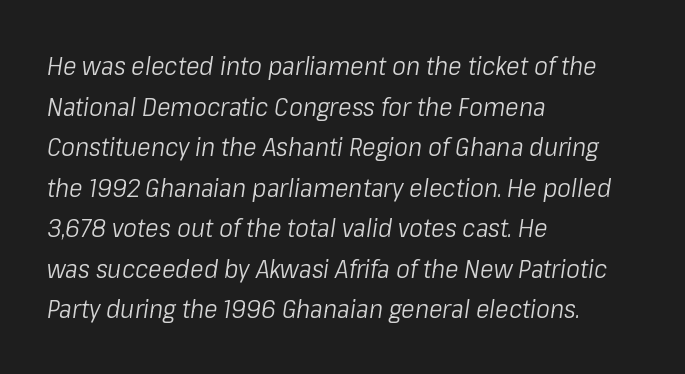
{"italic": "yes", "lean": "right", "slant_degrees": 8, "bold": "no", "underline": "no", "align": "left", "line_spacing": "normal", "line_spacing_ratio": 1.56, "letter_spacing": "normal", "letter_spacing_em": 0.0, "glyph_px": 26}
